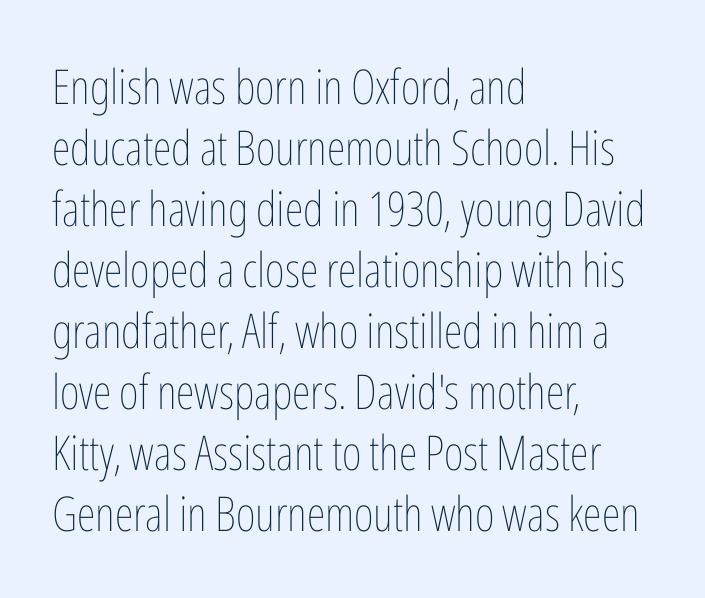
Q: Is the text bold? A: No.
Q: Is the text italic (slanted)? A: No, it is upright.
Q: Is the text underlined? A: No.
Q: How is the paragraph aligned? A: Left-aligned.
Q: Is the spacing between letters normal or unusually wide? A: Normal.
Q: Is the spacing between lines tight, normal or loose? A: Normal.
Q: Width (condensed, normal, or wide)? A: Condensed.
Q: Stroke contrast? A: Low.
Q: x-height? A: Medium.
Q: Monospaced? A: No.
